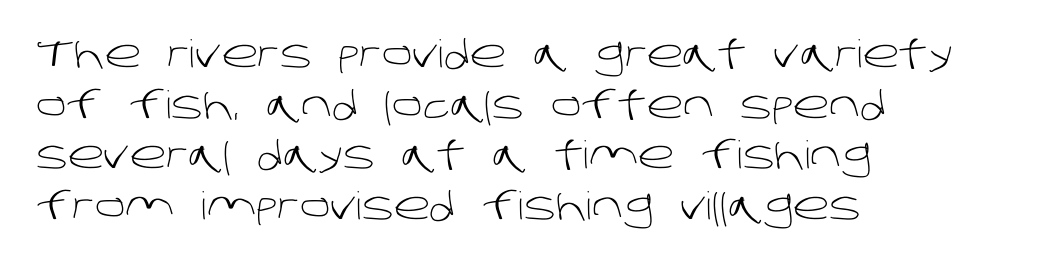
{"serif": "no", "bold": "no", "weight": "light", "width": "normal", "stroke_contrast": "low", "x_height": "large", "monospaced": "no", "underline": "no", "align": "left", "line_spacing": "normal", "line_spacing_ratio": 1.33, "letter_spacing": "normal", "letter_spacing_em": 0.0, "glyph_px": 38}
